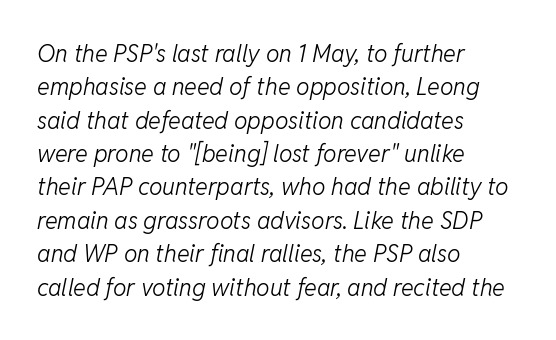
The image shows 24 px text type, italic (leaning right); set left-aligned, normal line spacing (1.39x), normal letter spacing, not underlined.
